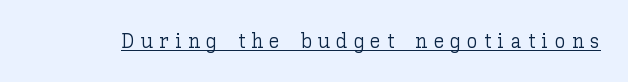
Q: Is the text bold? A: No.
Q: Is the text italic (slanted)? A: No, it is upright.
Q: Is the text underlined? A: Yes.
Q: Is the spacing between letters normal or unusually wide? A: Unusually wide.
